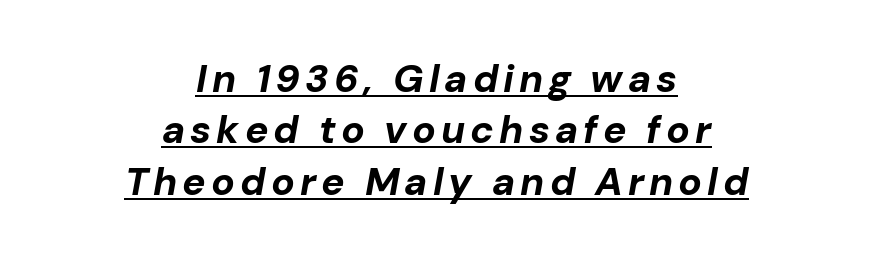
Think of a printed novel: that variable character pitch is what you see here. Where is the straight margin? There isn't one; the lines are centered. Emphasis by weight is at full strength: bold. Italic? Definitely — the glyphs are oblique. The glyphs are accompanied by a horizontal stroke just below them. These lines sit exactly where default settings would place them.
